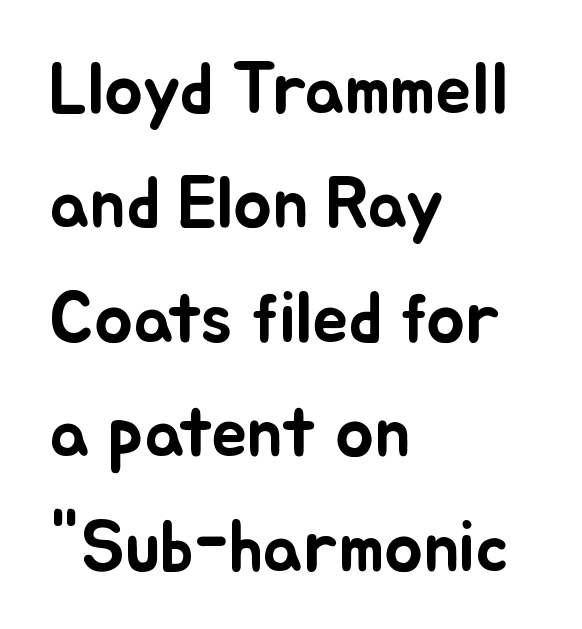
{"italic": "no", "width": "normal", "stroke_contrast": "low", "x_height": "small", "monospaced": "no", "underline": "no", "align": "left", "line_spacing": "normal", "line_spacing_ratio": 1.59, "letter_spacing": "normal", "letter_spacing_em": 0.0, "glyph_px": 72}
